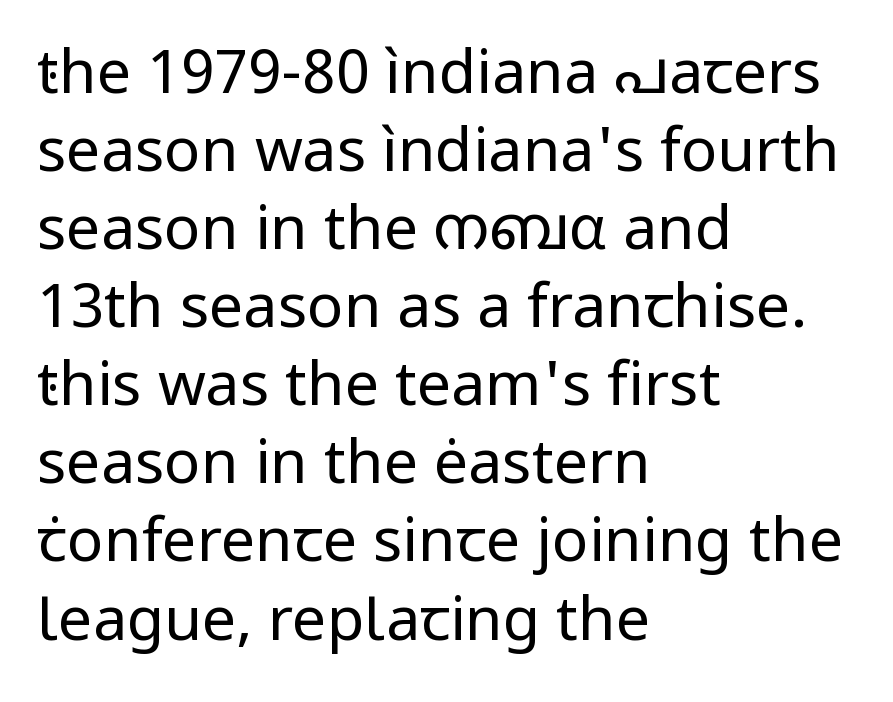
{"serif": "no", "italic": "no", "bold": "no", "weight": "regular", "width": "normal", "stroke_contrast": "low", "x_height": "medium", "monospaced": "no", "underline": "no", "align": "left", "line_spacing": "normal", "line_spacing_ratio": 1.28, "letter_spacing": "normal", "letter_spacing_em": 0.0, "glyph_px": 61}
